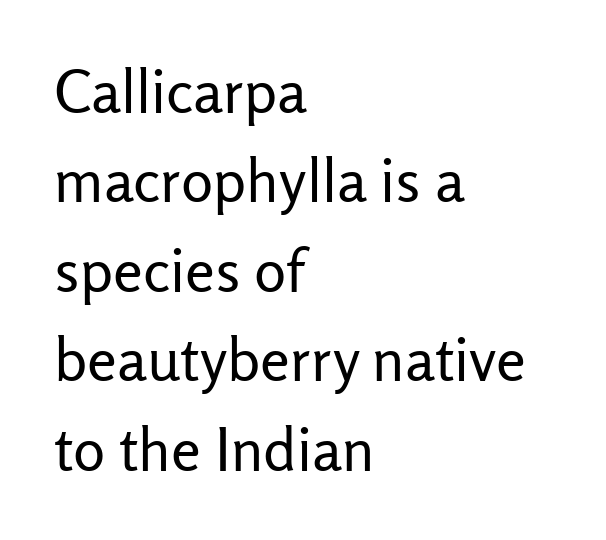
Each letter keeps its own natural width here, so spacing adapts to shape. Baseline-to-baseline distance is the conventional proportion of letter height. Words appear dense and cohesive because spacing is normal. Rule under the text: the space is simply empty. The lines are quadded left. The lettering stays uniformly vertical, giving the passage a roman look.
